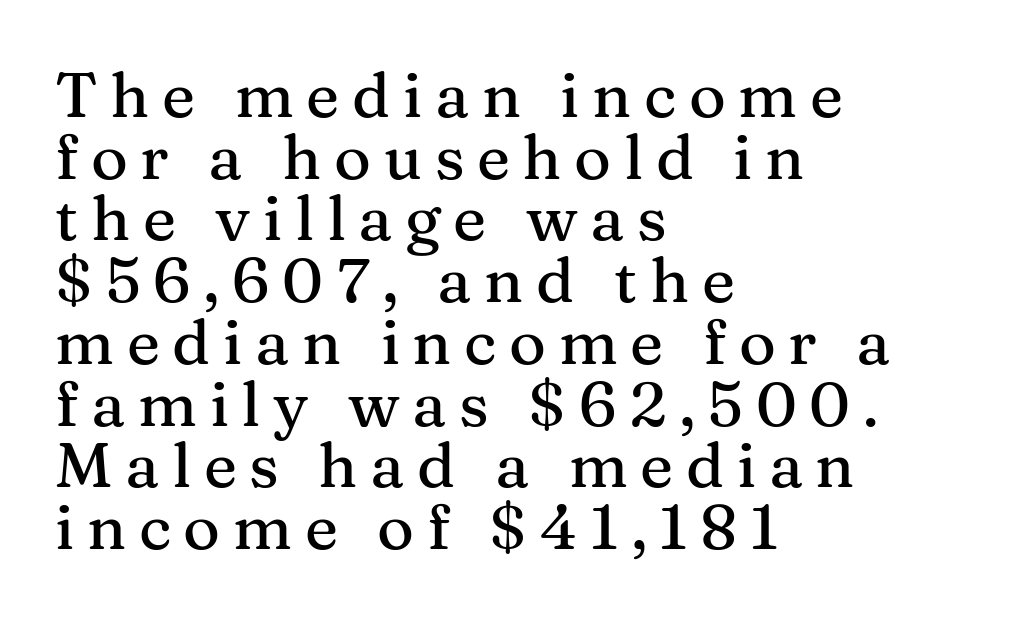
The gaps between neighbouring characters are conspicuously large. These lines are rendered in a variable-pitch font. Type without underlining. Font category for this specimen: serif. Is the block centered? No — it sits flush against the left margin.
